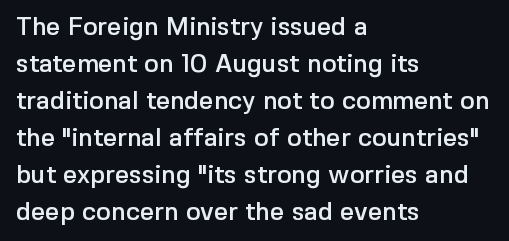
The image shows 25 px text type, upright; set left-aligned, normal line spacing (1.48x), normal letter spacing, not underlined.
